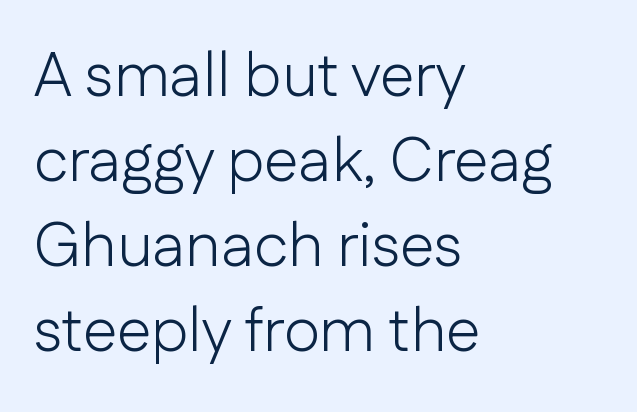
This rendering features lettering with no underline. Does the copy run flush right? No — it runs flush left. Rendered with straight, roman letterforms. Summary of weight: not heavy and not bold. The line-height multiplier appears to be the usual default.
